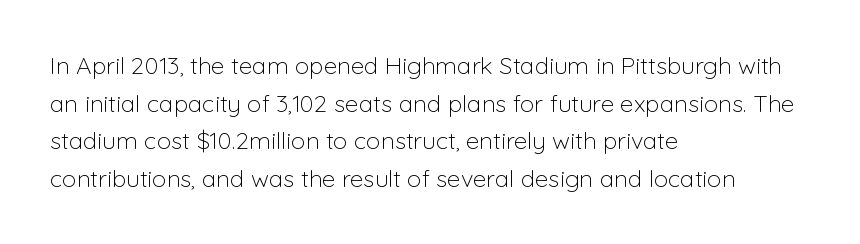
{"italic": "no", "bold": "no", "underline": "no", "align": "left", "line_spacing": "normal", "line_spacing_ratio": 1.57, "letter_spacing": "normal", "letter_spacing_em": 0.0, "glyph_px": 24}
